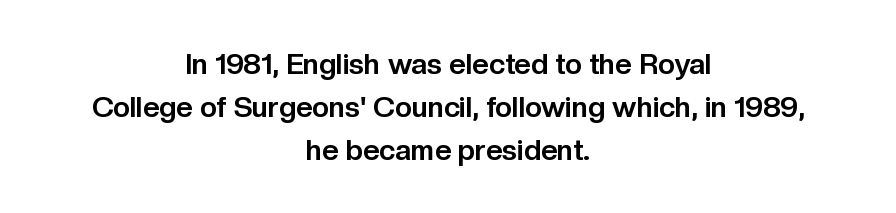
Q: Is the text bold? A: Yes.
Q: Is the text italic (slanted)? A: No, it is upright.
Q: Is the typeface a serif or a sans-serif typeface? A: Sans-serif.
Q: Is the text underlined? A: No.
Q: How is the paragraph aligned? A: Centered.
Q: Is the spacing between letters normal or unusually wide? A: Normal.
Q: Is the spacing between lines tight, normal or loose? A: Normal.
Q: Width (condensed, normal, or wide)? A: Normal.
Q: Stroke contrast? A: Low.
Q: x-height? A: Medium.
Q: Monospaced? A: No.
